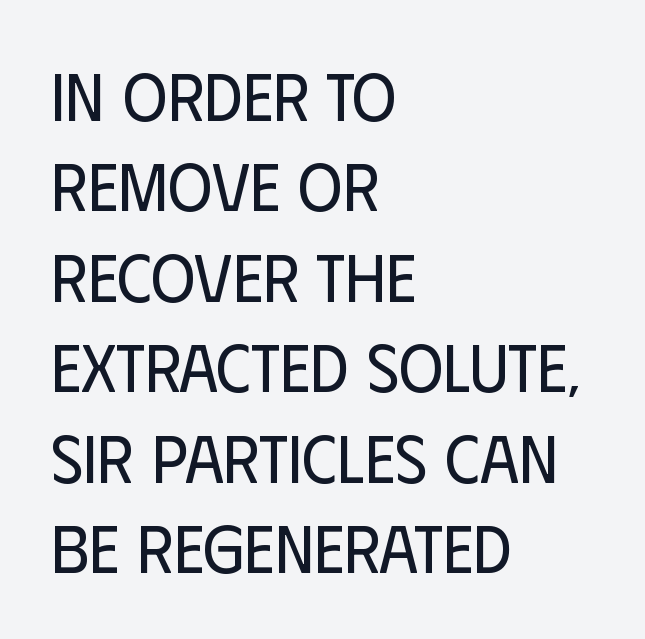
{"serif": "no", "italic": "no", "bold": "no", "weight": "regular", "width": "condensed", "stroke_contrast": "low", "x_height": "large", "monospaced": "no", "underline": "no", "align": "left", "line_spacing": "normal", "line_spacing_ratio": 1.33, "letter_spacing": "normal", "letter_spacing_em": 0.0, "glyph_px": 68}
